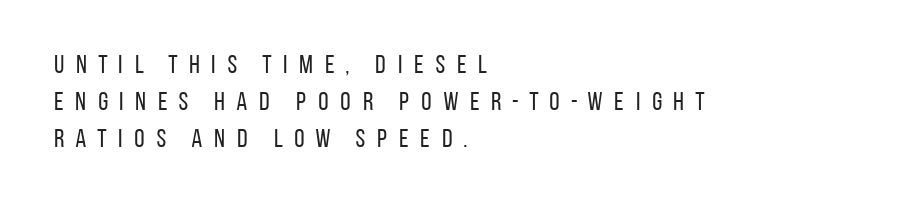
{"italic": "no", "bold": "no", "underline": "no", "align": "left", "line_spacing": "normal", "line_spacing_ratio": 1.43, "letter_spacing": "wide", "letter_spacing_em": 0.39, "glyph_px": 26}
